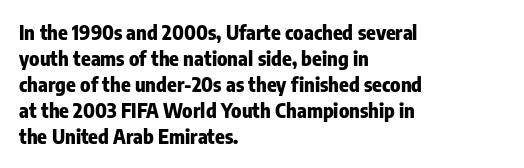
The lettering holds an erect, upright posture throughout. The text block is weighted toward the left margin, trailing off unevenly rightward. The strokes are fattened all the way to bold. Bare-footed words on every line.
